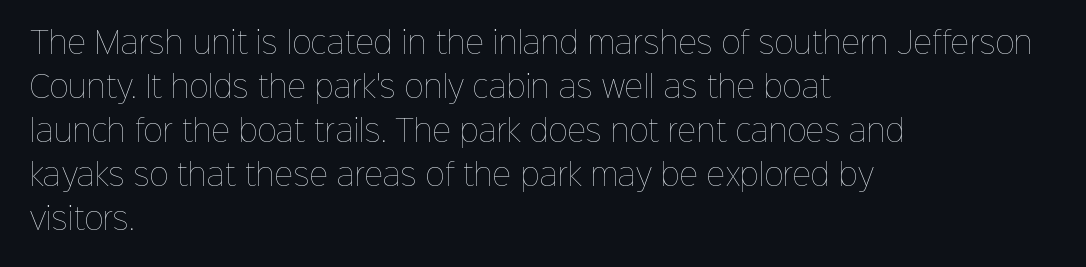
The image shows 29 px thin type, upright; set left-aligned, normal line spacing (1.52x), normal letter spacing, not underlined; low stroke contrast and a medium x-height.
